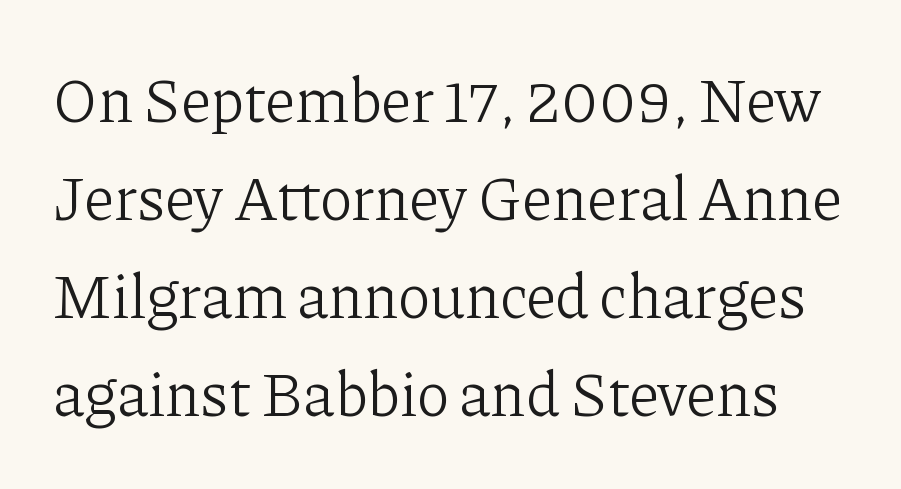
Rows of type keep a routine distance in the vertical direction. This rendering employs a face with finishing strokes, i.e., a serif. Compared with a typical body face, this is equally light or lighter still. Think of a printed novel: that variable character pitch is what you see here.
